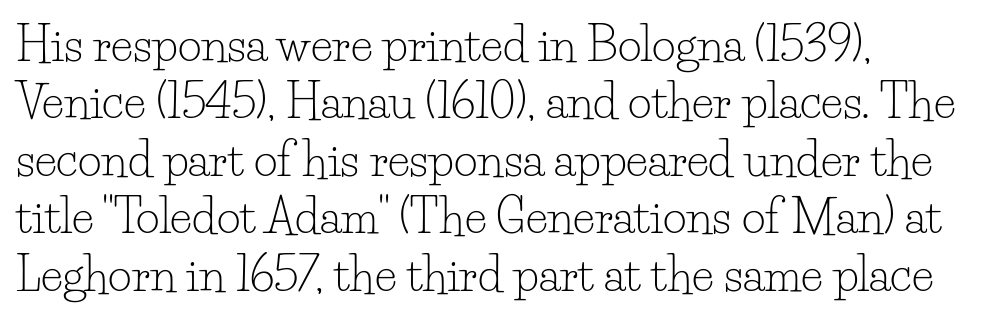
This is not heavy type; no bold has been used. Rendered with straight, roman letterforms. Where is the straight margin? On the left. The face used here is rendered with its standard letterfit.
